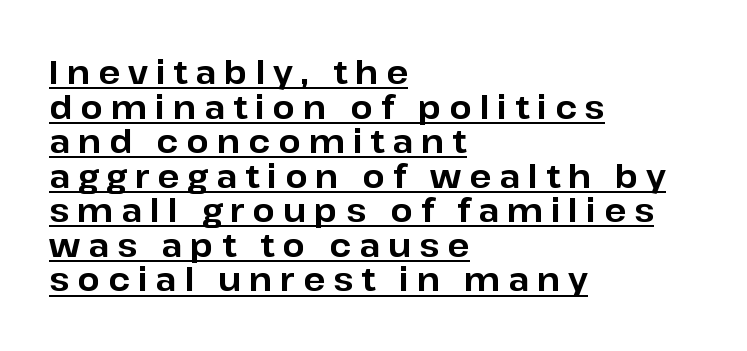
The image shows 32 px bold sans-serif type, upright; set left-aligned, tight line spacing (1.08x), unusually wide letter spacing (+0.25 em), underlined; low stroke contrast and a medium x-height.
